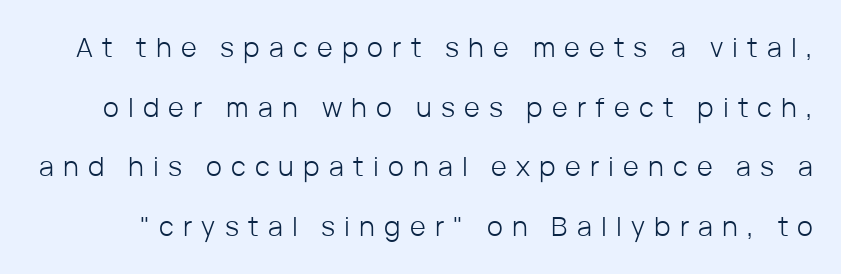
Q: Is the text bold? A: No.
Q: Is the text italic (slanted)? A: No, it is upright.
Q: Is the text underlined? A: No.
Q: Is the spacing between letters normal or unusually wide? A: Unusually wide.
Q: Is the spacing between lines tight, normal or loose? A: Loose.
